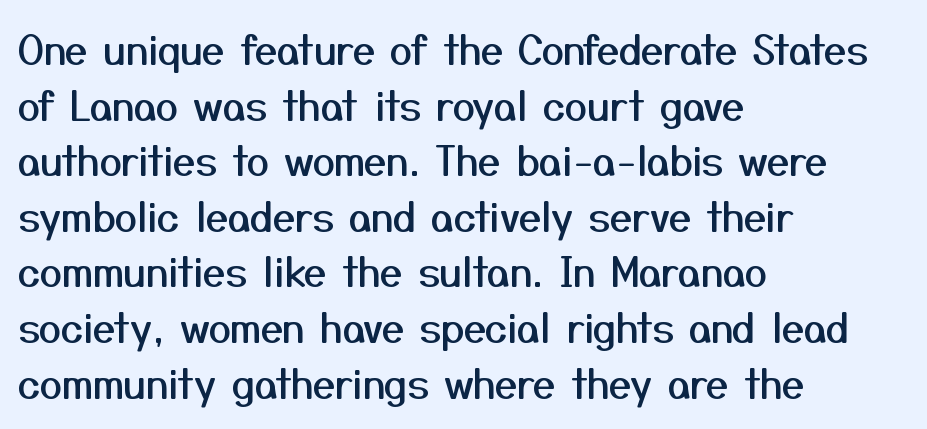
{"serif": "no", "italic": "no", "width": "normal", "stroke_contrast": "medium", "x_height": "medium", "monospaced": "no", "underline": "no", "align": "left", "line_spacing": "normal", "line_spacing_ratio": 1.39, "letter_spacing": "normal", "letter_spacing_em": 0.0, "glyph_px": 40}
